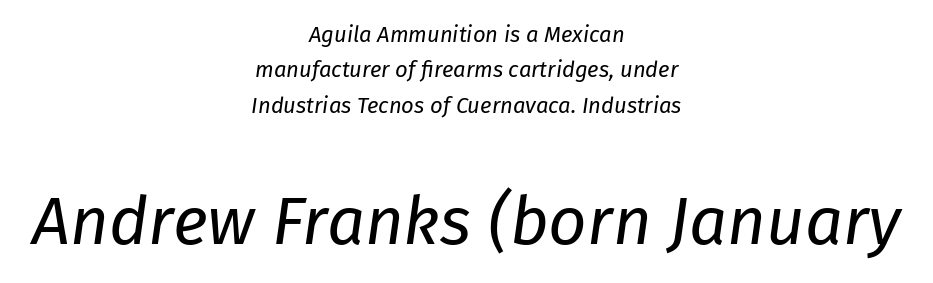
Q: Is the text bold? A: No.
Q: Is the text italic (slanted)? A: Yes, it leans right by about 8 degrees.
Q: Is the text underlined? A: No.
Q: How is the paragraph aligned? A: Centered.
Q: Is the spacing between letters normal or unusually wide? A: Normal.
Q: Is the spacing between lines tight, normal or loose? A: Normal.
Q: Which block of text is set in a larger size, the first (top) or the second (bottom)? A: The second (bottom) one.
Q: Width (condensed, normal, or wide)? A: Normal.
Q: Stroke contrast? A: Low.
Q: x-height? A: Medium.
Q: Monospaced? A: No.
